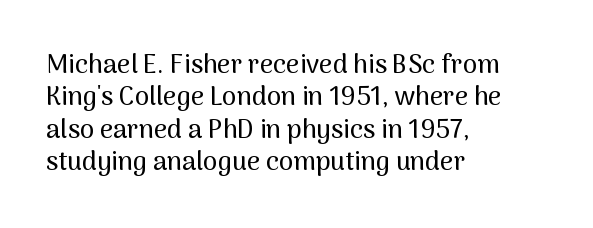
{"italic": "no", "underline": "no", "align": "left", "line_spacing": "normal", "line_spacing_ratio": 1.25, "letter_spacing": "normal", "letter_spacing_em": 0.0, "glyph_px": 26}
